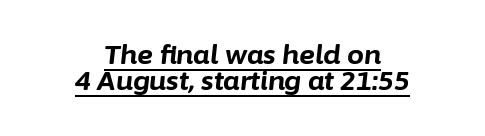
The image shows 27 px bold type, italic (leaning right); set centered, tight line spacing (0.98x), normal letter spacing, underlined.
